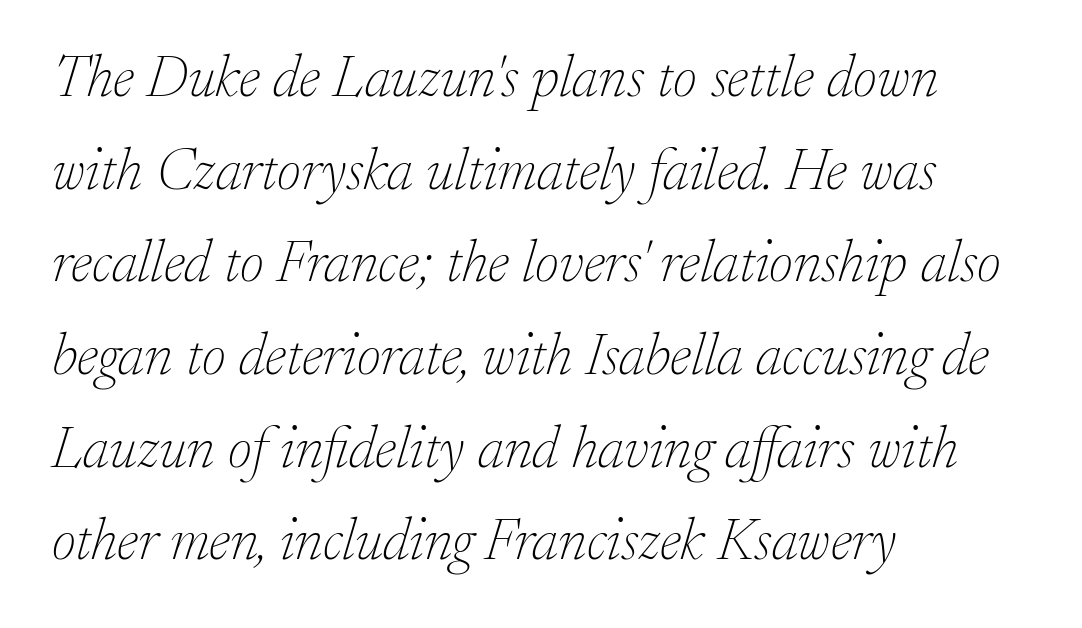
The image shows 59 px thin serif type, italic (leaning right); set left-aligned, normal line spacing (1.57x), normal letter spacing, not underlined; low stroke contrast and a small x-height.
